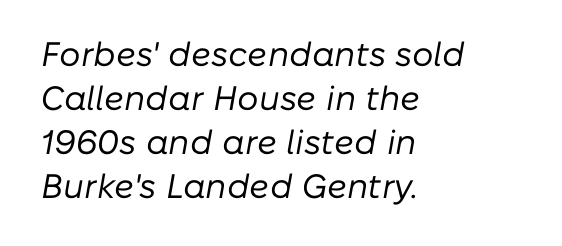
The image shows 34 px regular-weight type, italic (leaning right); set left-aligned, normal line spacing (1.29x), normal letter spacing, not underlined; low stroke contrast and a medium x-height.
